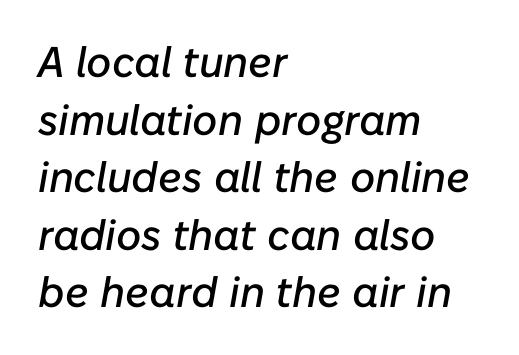
{"italic": "yes", "lean": "right", "slant_degrees": 10, "width": "normal", "stroke_contrast": "low", "x_height": "medium", "monospaced": "no", "underline": "no", "align": "left", "line_spacing": "normal", "line_spacing_ratio": 1.34, "letter_spacing": "normal", "letter_spacing_em": 0.0, "glyph_px": 43}
